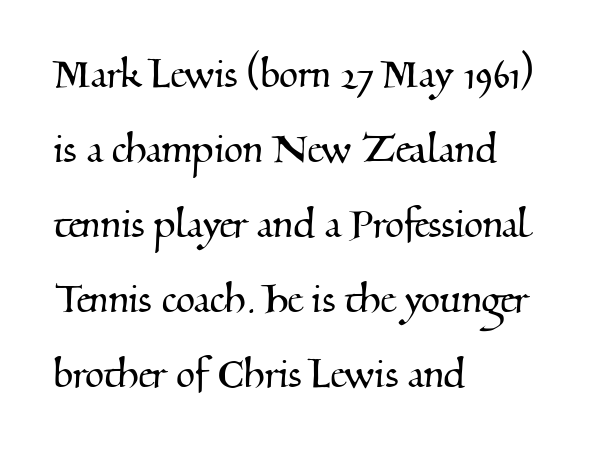
Q: Is the typeface a serif or a sans-serif typeface? A: Serif.
Q: Is the text underlined? A: No.
Q: How is the paragraph aligned? A: Left-aligned.
Q: Is the spacing between letters normal or unusually wide? A: Normal.
Q: Is the spacing between lines tight, normal or loose? A: Normal.
Q: Width (condensed, normal, or wide)? A: Normal.
Q: Stroke contrast? A: Medium.
Q: x-height? A: Small.
Q: Monospaced? A: No.
